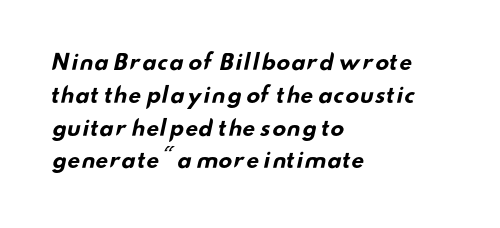
The image shows 21 px bold type; set left-aligned, normal line spacing (1.56x), normal letter spacing, not underlined.
